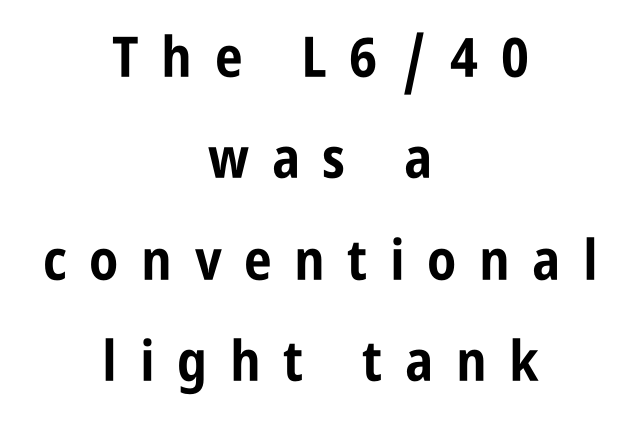
Q: Is the text bold? A: Yes.
Q: Is the text italic (slanted)? A: No, it is upright.
Q: Is the typeface a serif or a sans-serif typeface? A: Sans-serif.
Q: Is the text underlined? A: No.
Q: How is the paragraph aligned? A: Centered.
Q: Is the spacing between letters normal or unusually wide? A: Unusually wide.
Q: Width (condensed, normal, or wide)? A: Condensed.
Q: Stroke contrast? A: Low.
Q: x-height? A: Large.
Q: Monospaced? A: No.
